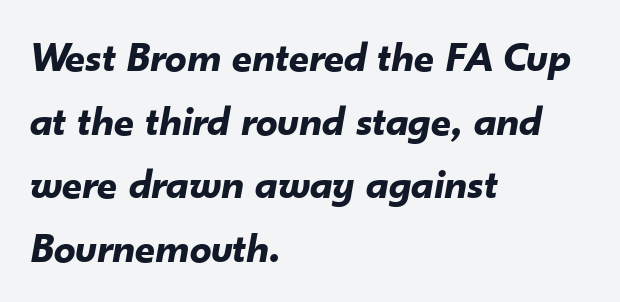
{"italic": "yes", "lean": "right", "slant_degrees": 10, "bold": "yes", "weight": "bold", "width": "normal", "stroke_contrast": "low", "x_height": "small", "monospaced": "no", "underline": "no", "align": "left", "line_spacing": "normal", "line_spacing_ratio": 1.48, "letter_spacing": "normal", "letter_spacing_em": 0.0, "glyph_px": 43}
